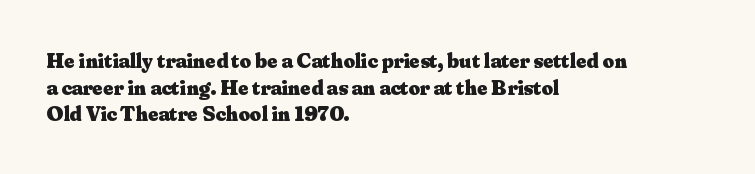
The image shows 22 px bold type, upright; set left-aligned, line spacing 1.21x, normal letter spacing, not underlined.
